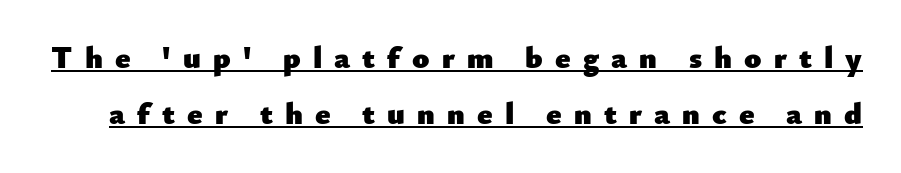
Glyph-to-glyph distance is far greater than everyday printed text. Heft: maximum for text — a bold. The passage shown is typed in a proportional face where columns would drift. Classification — sans serif.
